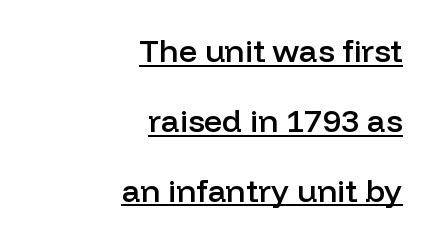
Does the copy run flush right? Yes — the right margin is perfectly even. Line spacing here is loose. What weight is shown? A semibold, between regular and bold. Here the designer chose a conventional face with non-uniform glyph widths. A typesetter would call this zero additional tracking.
